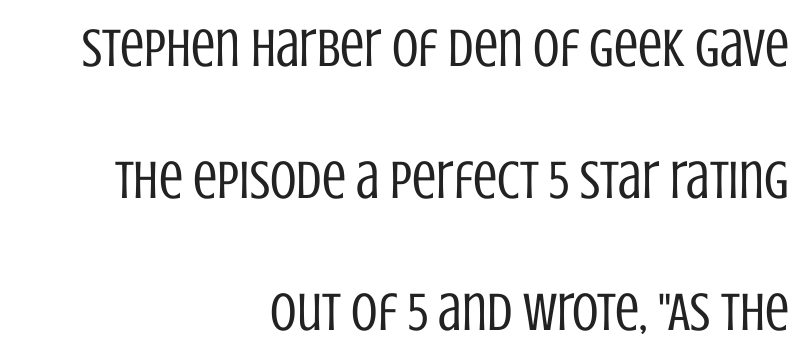
Look at the bottom of the vertical strokes: they stop flat, with no serifs. The typography opts for an upright posture over an oblique one. Characters follow at the spacing the type designer built in. Varying glyph widths throughout — classic text-font behaviour.
